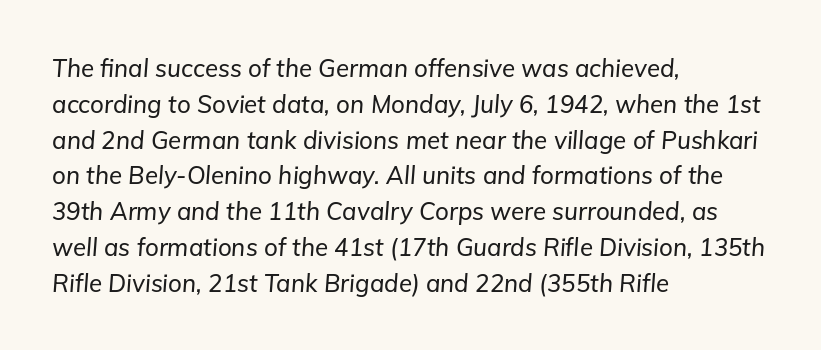
The lines sit at an ordinary, default distance from one another. There's an unmistakable incline to the writing here. Here the glyphs are tracked normally, forming tight word shapes. All the whitespace from short lines collects on the right. The specimen omits any rule beneath the text block's lines.
